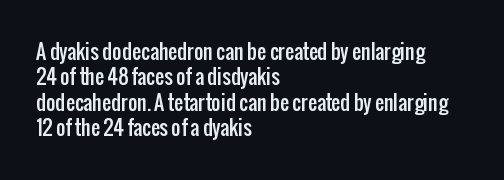
{"italic": "no", "underline": "no", "align": "left", "line_spacing": "normal", "line_spacing_ratio": 1.27, "letter_spacing": "normal", "letter_spacing_em": 0.0, "glyph_px": 20}
